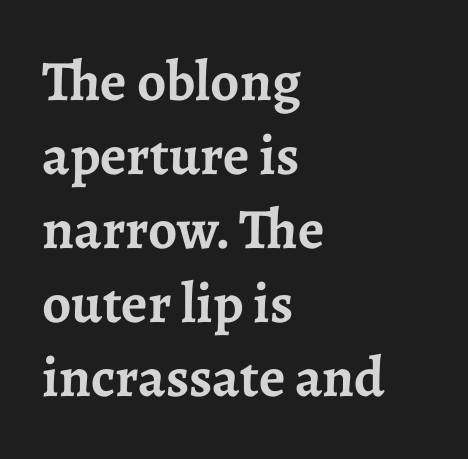
{"serif": "yes", "italic": "no", "bold": "yes", "weight": "semibold", "width": "normal", "stroke_contrast": "low", "x_height": "medium", "monospaced": "no", "underline": "no", "align": "left", "line_spacing": "normal", "line_spacing_ratio": 1.3, "letter_spacing": "normal", "letter_spacing_em": 0.0, "glyph_px": 57}
